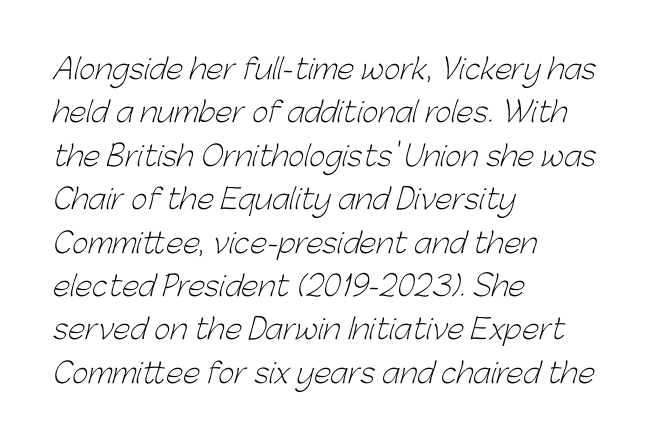
The lines in this sample share a left origin and differ only in where they stop. The letters advance in unequal steps, a hallmark of proportional type. The space beneath each line is pristine and unruled. The letters carry no serifs — their stems end cleanly without finishing strokes. Normally led — the rows are evenly, conventionally spaced. Weight: not bold — regular or lighter.
